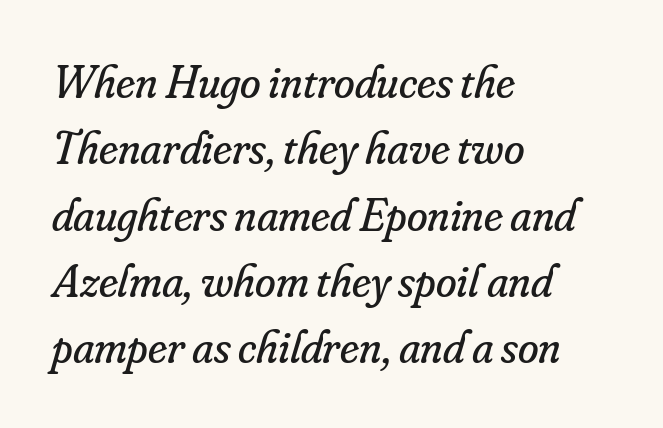
The typesetter chose a ragged-right arrangement here. The line texture is even and compact thanks to regular tracking. Anything drawn beneath the words? Only blank space. You could not count columns in this text — the font is proportionally spaced. If you drew a line through each stem, it would be angled.
